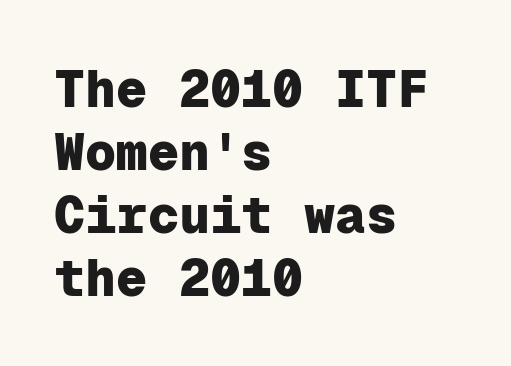
The image shows 52 px heavy sans-serif type, upright, monospaced; set left-aligned, line spacing 1.21x, normal letter spacing, not underlined; low stroke contrast and a medium x-height.
